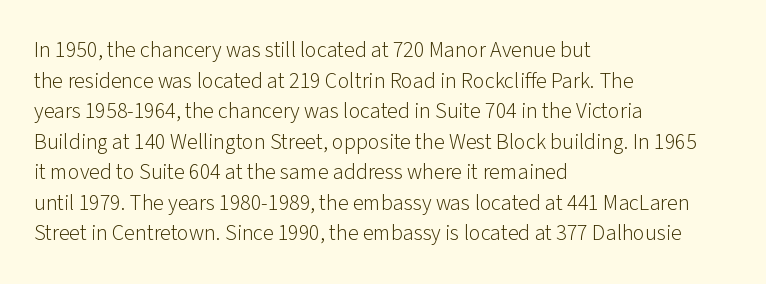
The image shows 22 px text type, upright; set left-aligned, normal line spacing (1.39x), normal letter spacing, not underlined.
